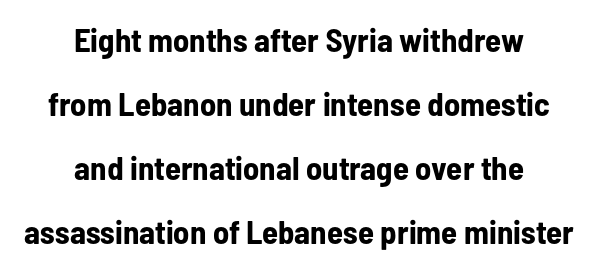
Q: Is the text bold? A: Yes.
Q: Is the text italic (slanted)? A: No, it is upright.
Q: Is the typeface a serif or a sans-serif typeface? A: Sans-serif.
Q: Is the text underlined? A: No.
Q: How is the paragraph aligned? A: Centered.
Q: Is the spacing between letters normal or unusually wide? A: Normal.
Q: Is the spacing between lines tight, normal or loose? A: Loose.
Q: Width (condensed, normal, or wide)? A: Condensed.
Q: Stroke contrast? A: Low.
Q: x-height? A: Medium.
Q: Monospaced? A: No.
